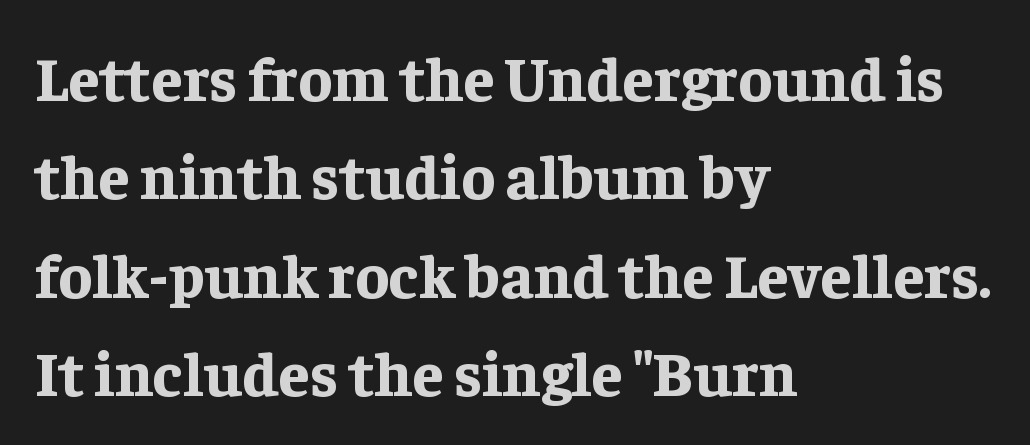
In terms of letterform style, serifs are clearly present. A normal amount of white space separates one row of letters from the next. Quick note: underline off. The sample has been set heavy, in full bold. Default kerning and tracking; the words read as compact shapes.
